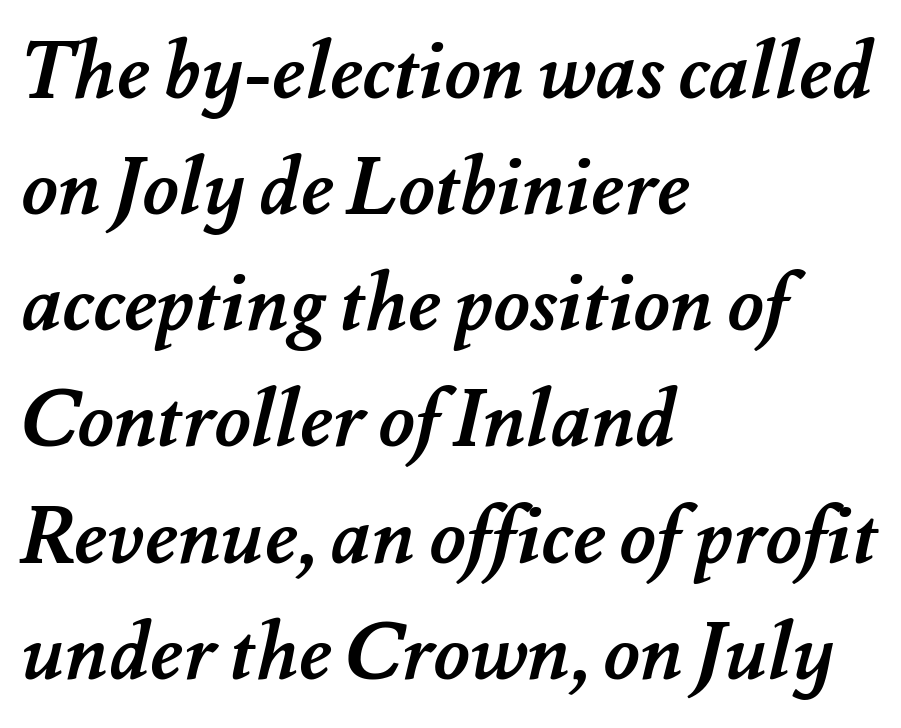
The image shows 79 px semibold type; set left-aligned, normal line spacing (1.47x), normal letter spacing, not underlined; medium stroke contrast and a small x-height.
